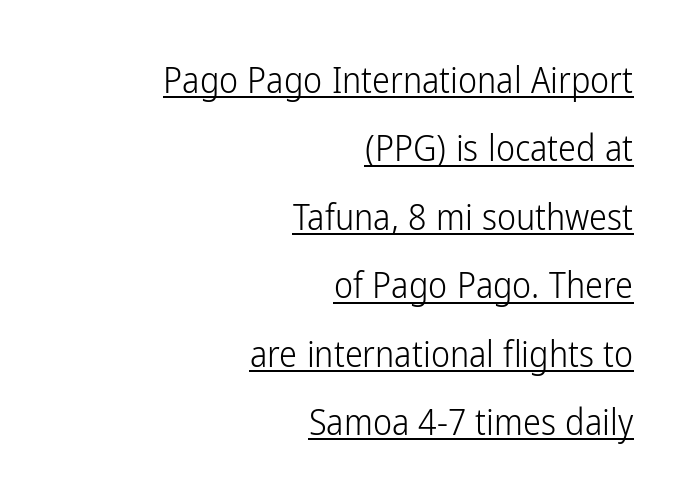
{"serif": "no", "italic": "no", "bold": "no", "weight": "light", "width": "condensed", "stroke_contrast": "low", "x_height": "medium", "monospaced": "no", "underline": "yes", "align": "right", "line_spacing": "loose", "line_spacing_ratio": 1.9, "letter_spacing": "normal", "letter_spacing_em": 0.0, "glyph_px": 36}
